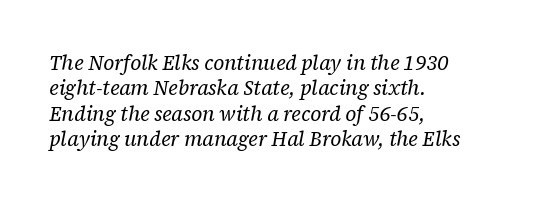
{"italic": "yes", "lean": "right", "slant_degrees": 12, "bold": "no", "underline": "no", "align": "left", "line_spacing": "normal", "line_spacing_ratio": 1.27, "letter_spacing": "normal", "letter_spacing_em": 0.0, "glyph_px": 20}
